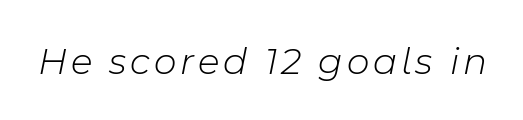
The letters look calm and open, with moderate or lighter stems. The passage shown leans; its letterforms are oblique. You could not count columns in this text — the font is proportionally spaced. Descenders hang freely into open space.
